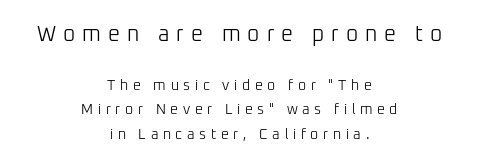
{"italic": "no", "bold": "no", "underline": "no", "align": "center", "line_spacing_ratio": 1.75, "letter_spacing": "wide", "letter_spacing_em": 0.33, "larger_block": "first", "size_ratio": 1.5, "glyph_px": 21}
